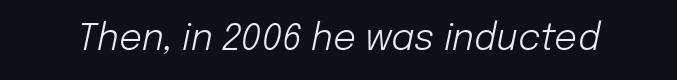
The passage shown is typed in a proportional face where columns would drift. This sample uses an oblique cut, with every glyph tilted off the vertical. The tracking reads as untouched default to a designer's eye. Nobody drew a line under any word here.
